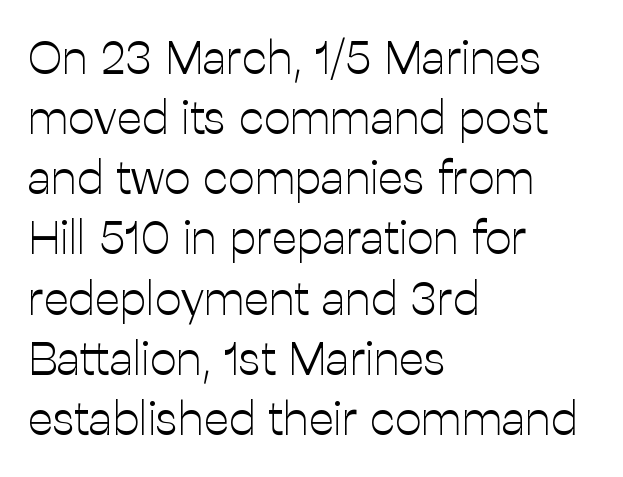
The image shows 47 px light sans-serif type, upright; set left-aligned, normal line spacing (1.28x), normal letter spacing, not underlined; low stroke contrast and a medium x-height.
